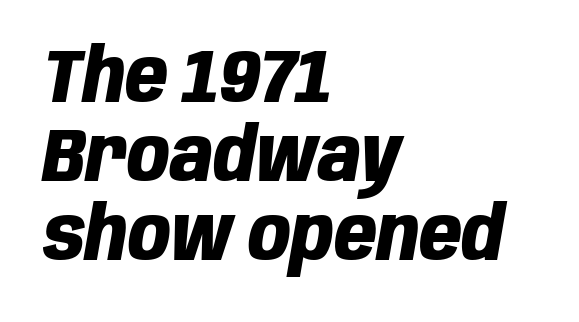
Q: Is the text bold? A: Yes.
Q: Is the text italic (slanted)? A: Yes, it leans right by about 10 degrees.
Q: Is the text underlined? A: No.
Q: How is the paragraph aligned? A: Left-aligned.
Q: Is the spacing between letters normal or unusually wide? A: Normal.
Q: Is the spacing between lines tight, normal or loose? A: Tight.
Q: Width (condensed, normal, or wide)? A: Condensed.
Q: Stroke contrast? A: Low.
Q: x-height? A: Large.
Q: Monospaced? A: No.
